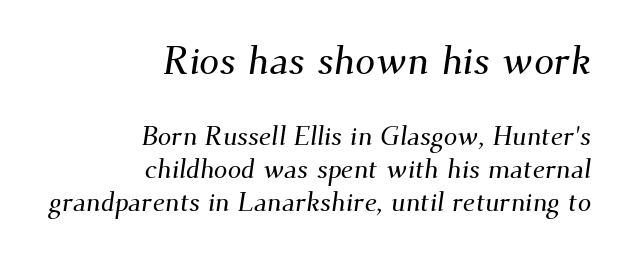
Q: Is the typeface a serif or a sans-serif typeface? A: Serif.
Q: Is the text underlined? A: No.
Q: How is the paragraph aligned? A: Right-aligned.
Q: Is the spacing between letters normal or unusually wide? A: Normal.
Q: Which block of text is set in a larger size, the first (top) or the second (bottom)? A: The first (top) one.
Q: Width (condensed, normal, or wide)? A: Normal.
Q: Stroke contrast? A: Medium.
Q: x-height? A: Small.
Q: Monospaced? A: No.
